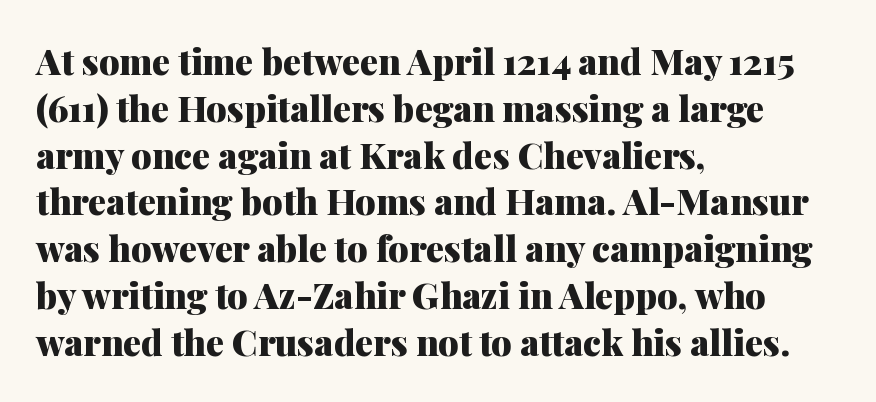
{"serif": "yes", "italic": "no", "bold": "yes", "weight": "heavy", "width": "normal", "stroke_contrast": "medium", "x_height": "medium", "monospaced": "no", "underline": "no", "align": "left", "line_spacing": "normal", "line_spacing_ratio": 1.3, "letter_spacing": "normal", "letter_spacing_em": 0.0, "glyph_px": 36}
